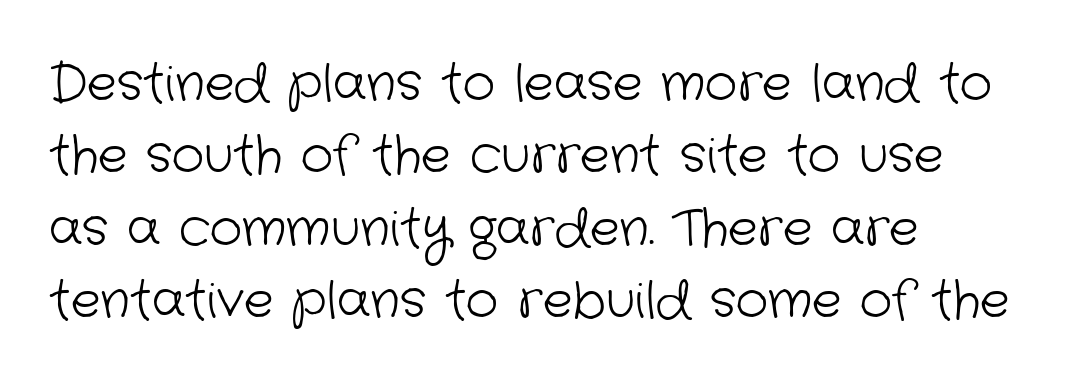
Q: Is the text bold? A: No.
Q: Is the typeface a serif or a sans-serif typeface? A: Sans-serif.
Q: Is the text underlined? A: No.
Q: How is the paragraph aligned? A: Left-aligned.
Q: Is the spacing between letters normal or unusually wide? A: Normal.
Q: Is the spacing between lines tight, normal or loose? A: Normal.
Q: Width (condensed, normal, or wide)? A: Normal.
Q: Stroke contrast? A: Low.
Q: x-height? A: Medium.
Q: Monospaced? A: No.
